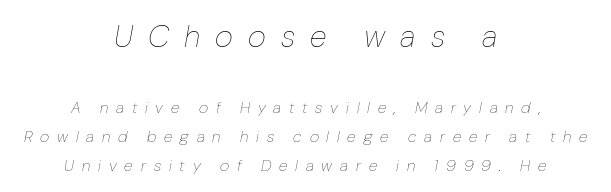
Q: Is the text bold? A: No.
Q: Is the text italic (slanted)? A: Yes, it leans right by about 10 degrees.
Q: Is the text underlined? A: No.
Q: How is the paragraph aligned? A: Centered.
Q: Is the spacing between letters normal or unusually wide? A: Unusually wide.
Q: Which block of text is set in a larger size, the first (top) or the second (bottom)? A: The first (top) one.
Q: Width (condensed, normal, or wide)? A: Normal.
Q: Stroke contrast? A: Low.
Q: x-height? A: Medium.
Q: Monospaced? A: No.
